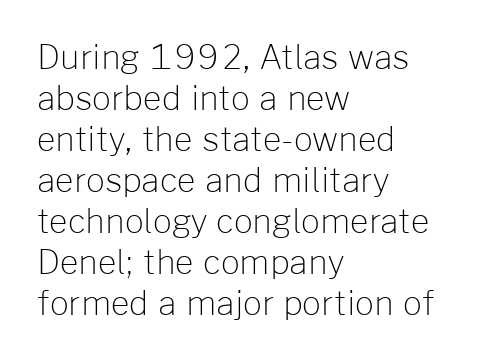
Visually the block forms a straight wall on the left and a jagged coastline on the right. Varying glyph widths throughout — classic text-font behaviour. If you drew a line through each stem, it would be perfectly vertical. These lines keep a tight, regular rhythm from letter to letter.
